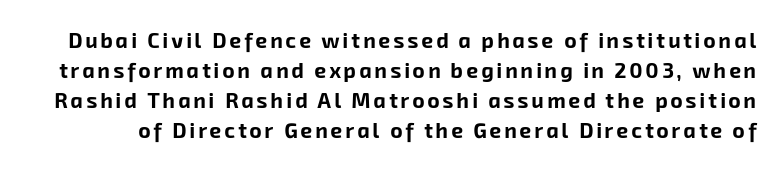
The passage shown is emphatically bold. Normally led — the rows are evenly, conventionally spaced. Underlining? Definitely not there.
